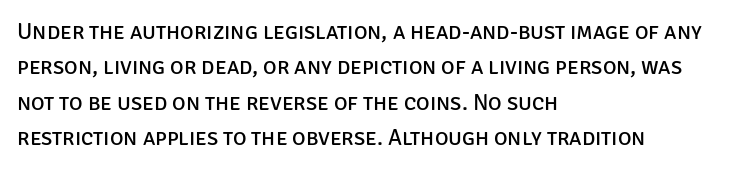
The image shows 23 px text type, upright; set left-aligned, normal line spacing (1.54x), normal letter spacing, not underlined.
